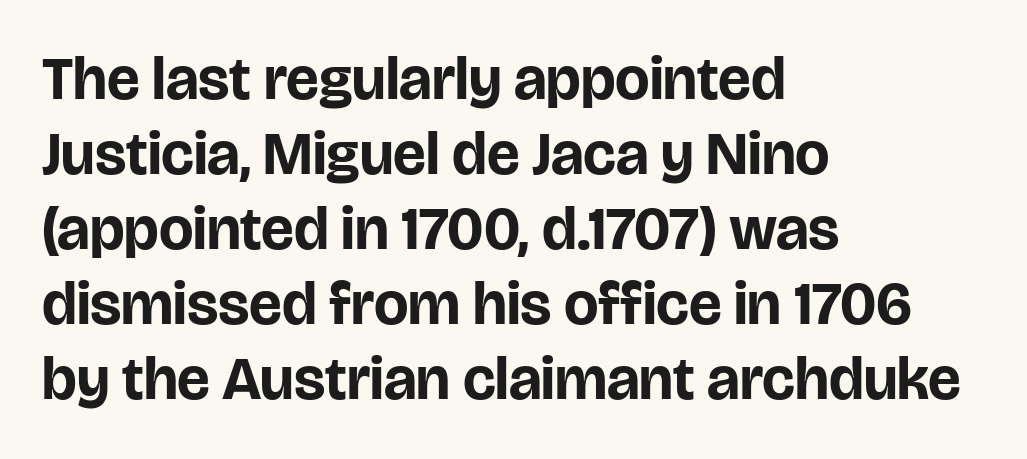
The image shows 61 px bold sans-serif type, upright; set left-aligned, line spacing 1.23x, normal letter spacing, not underlined; low stroke contrast and a large x-height.
